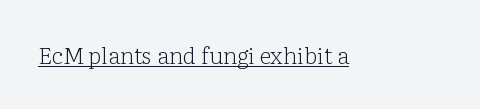
The image shows 23 px text type, upright; set normal letter spacing, underlined.
